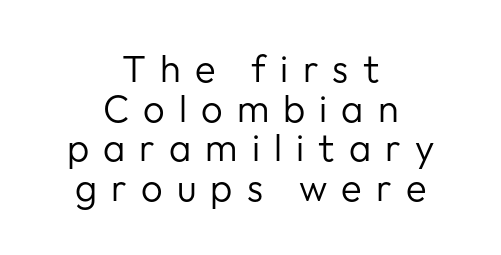
If you measured baseline to baseline, you'd find a short distance. The rendering positions every line midway between the sides. Underlining? Definitely not there. This sample uses a sans-serif face.
